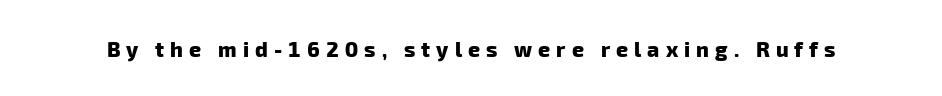
The image shows 21 px bold type; set unusually wide letter spacing (+0.29 em), not underlined.
